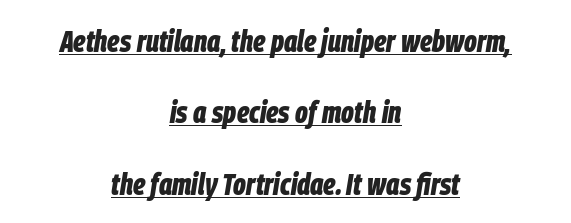
The tracking reads as untouched default to a designer's eye. Horizontally, the lines are justified to the midpoint only. The typesetting leans heavy: a genuine bold. Is the type slanted? Yes — the strokes lean at a clear angle. These lines are rendered in a variable-pitch font. Does the leading feel generous? Absolutely, it's lavish.
